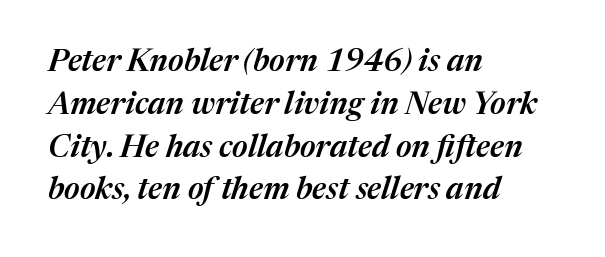
{"italic": "yes", "lean": "right", "slant_degrees": 17, "bold": "semi", "weight": "semibold", "width": "normal", "stroke_contrast": "medium", "x_height": "medium", "monospaced": "no", "underline": "no", "align": "left", "line_spacing": "normal", "line_spacing_ratio": 1.38, "letter_spacing": "normal", "letter_spacing_em": 0.0, "glyph_px": 31}
